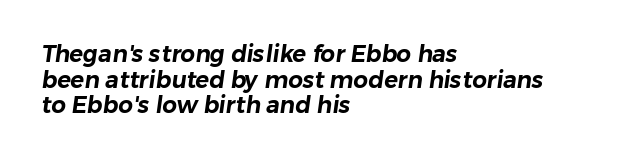
Q: Is the text underlined? A: No.
Q: How is the paragraph aligned? A: Left-aligned.
Q: Is the spacing between letters normal or unusually wide? A: Normal.
Q: Is the spacing between lines tight, normal or loose? A: Tight.
